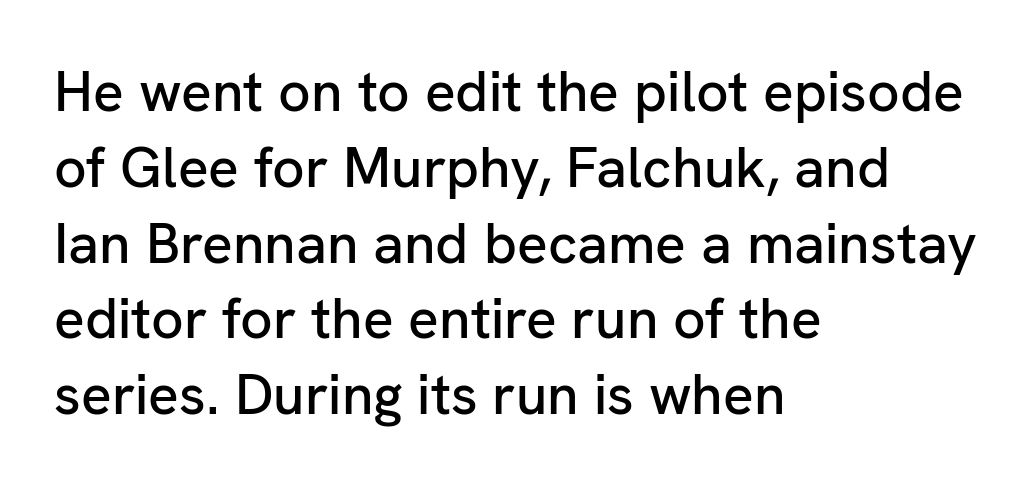
Tracking value appears to be zero — textbook default spacing. If you drew a line through each stem, it would be perfectly vertical. Glance below the letters and you will spot only blank space. A typesetter would call this leading conventional body-copy spacing. Leftover space on each line is placed entirely after the last word.
